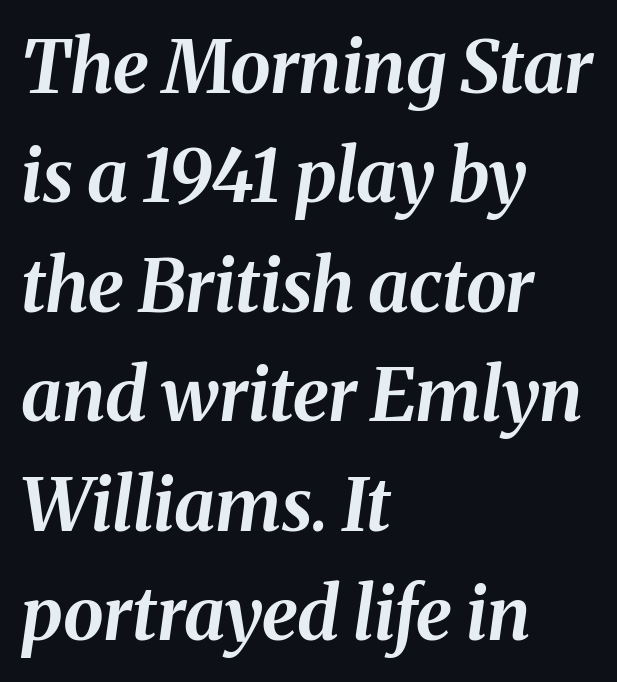
Character widths vary here, with narrow letters taking less room than wide ones. Regular leading. Visually the block forms a straight wall on the left and a jagged coastline on the right. The space beneath each line is pristine and unruled. In terms of letterspacing, this is plain default setting. Look at the stroke-to-counter ratio: heavy, a bold.
